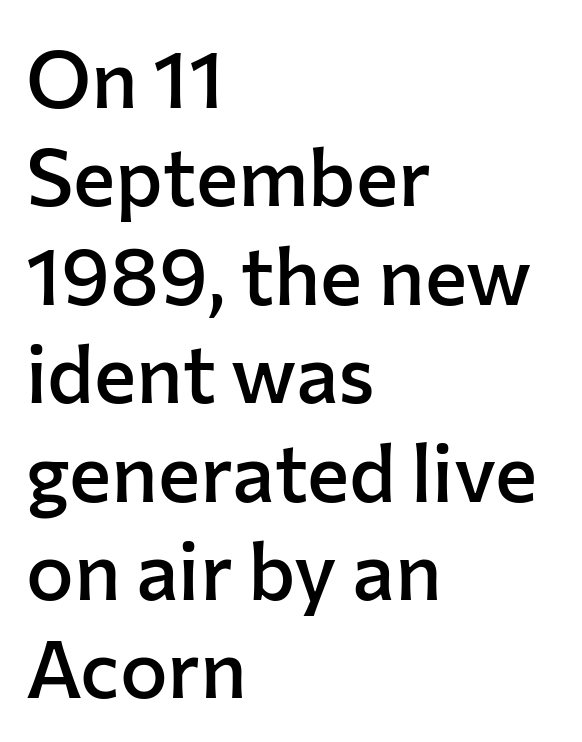
Nobody drew a line under any word here. When letters stand straight like this, we call the style roman or upright. The sample has been set in demibold, a notch under bold. Letterform terminals end flat and unadorned throughout the passage. Note the varied advance widths — an 'i' is clearly narrower than an 'm'.
